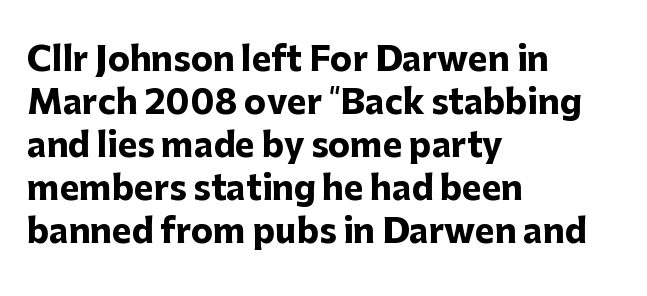
{"serif": "no", "italic": "no", "bold": "yes", "weight": "heavy", "width": "normal", "stroke_contrast": "low", "x_height": "medium", "monospaced": "no", "underline": "no", "align": "left", "line_spacing": "normal", "line_spacing_ratio": 1.3, "letter_spacing": "normal", "letter_spacing_em": 0.0, "glyph_px": 33}
